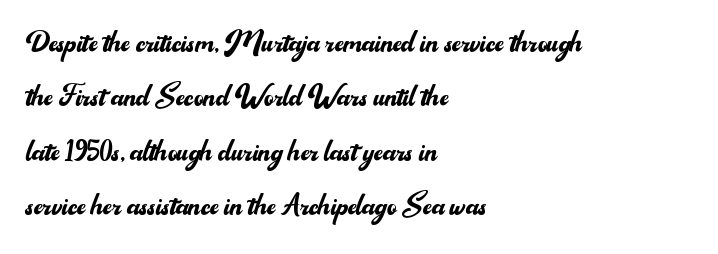
Proportional: the letters do not fall into vertical columns. Plain, unruled lines of type. These lines are composed in type without serifs. Horizontally, the lines are justified to the leading edge only. Look at the tracking — it's just the regular setting, nothing added.
